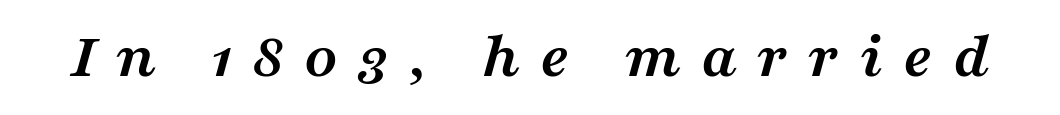
Q: Is the text bold? A: Yes.
Q: Is the text italic (slanted)? A: Yes, it leans right by about 16 degrees.
Q: Is the typeface a serif or a sans-serif typeface? A: Serif.
Q: Is the text underlined? A: No.
Q: Is the spacing between letters normal or unusually wide? A: Unusually wide.
Q: Width (condensed, normal, or wide)? A: Wide.
Q: Stroke contrast? A: Medium.
Q: x-height? A: Medium.
Q: Monospaced? A: No.
